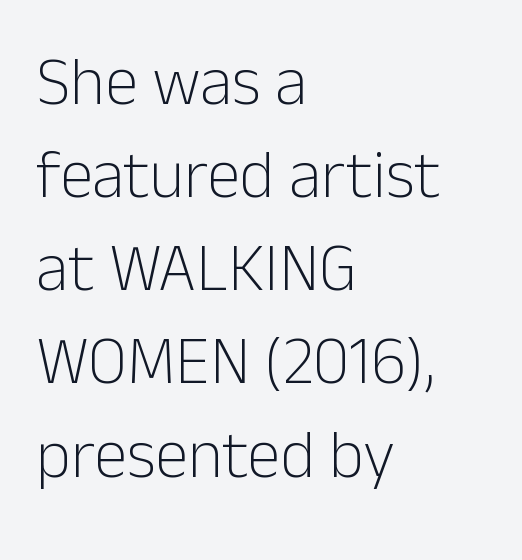
{"serif": "no", "italic": "no", "bold": "no", "weight": "light", "width": "normal", "stroke_contrast": "low", "x_height": "medium", "monospaced": "no", "underline": "no", "align": "left", "line_spacing": "normal", "line_spacing_ratio": 1.39, "letter_spacing": "normal", "letter_spacing_em": 0.0, "glyph_px": 67}
